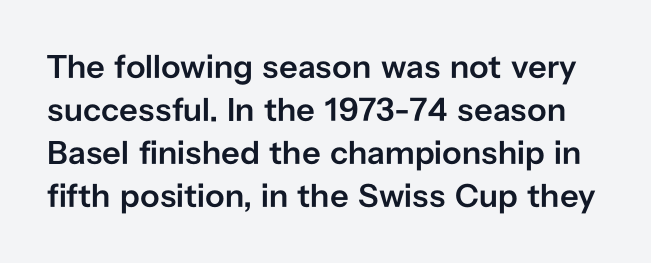
The image shows 33 px semibold sans-serif type, upright; set normal line spacing (1.3x), normal letter spacing, not underlined; low stroke contrast and a medium x-height.
